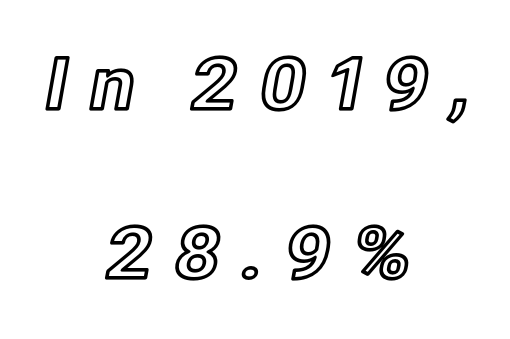
{"width": "normal", "x_height": "medium", "monospaced": "no", "underline": "no", "align": "center", "line_spacing": "loose", "line_spacing_ratio": 2.35, "letter_spacing": "wide", "letter_spacing_em": 0.3, "glyph_px": 72}
